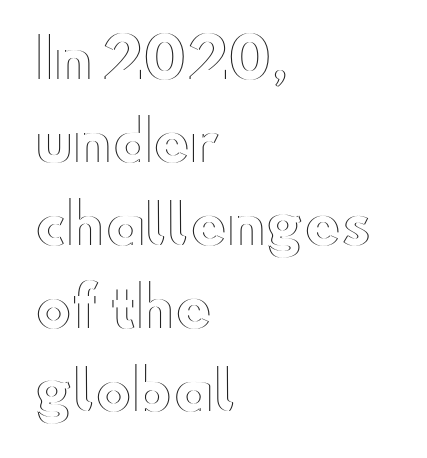
Q: Is the text italic (slanted)? A: No, it is upright.
Q: Is the text underlined? A: No.
Q: How is the paragraph aligned? A: Left-aligned.
Q: Is the spacing between letters normal or unusually wide? A: Normal.
Q: Is the spacing between lines tight, normal or loose? A: Normal.
Q: Width (condensed, normal, or wide)? A: Wide.
Q: x-height? A: Small.
Q: Monospaced? A: No.
